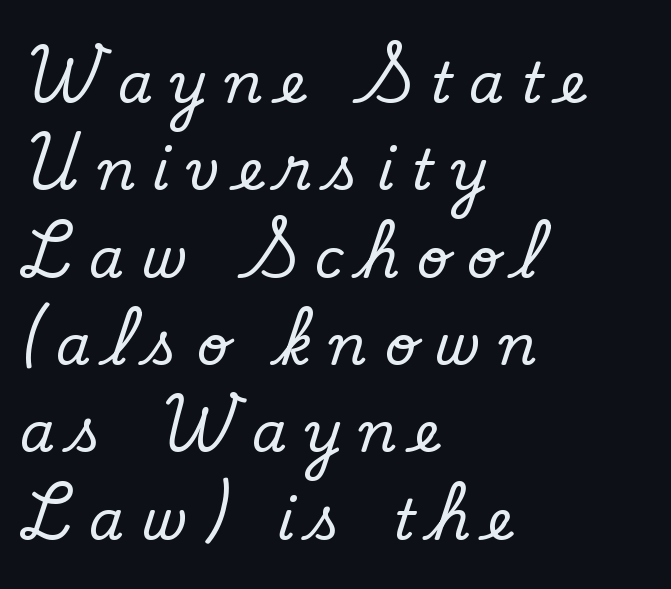
The image shows 56 px regular-weight sans-serif type; set left-aligned, normal line spacing (1.56x), unusually wide letter spacing (+0.31 em), not underlined; low stroke contrast and a small x-height.
